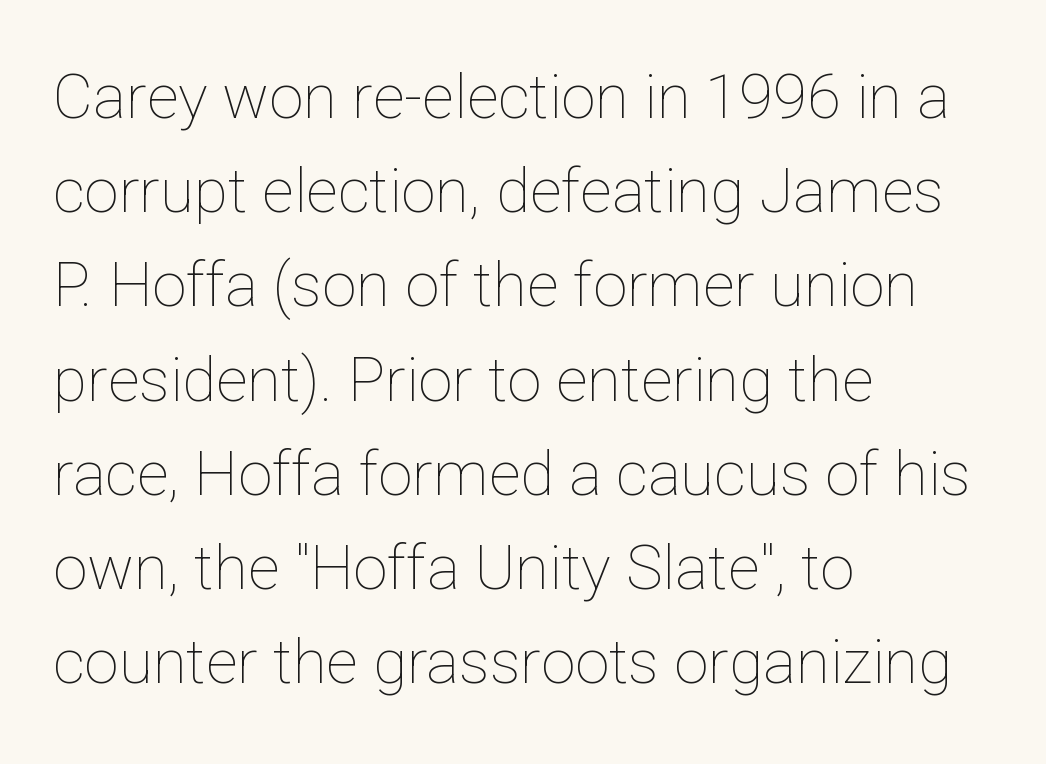
The image shows 62 px thin type, upright; set left-aligned, normal line spacing (1.52x), normal letter spacing, not underlined; low stroke contrast and a medium x-height.
